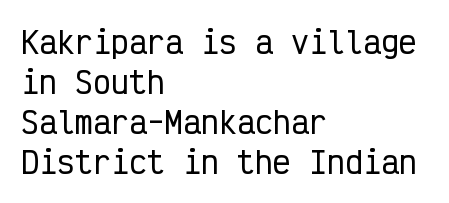
Style check: upright. The typeface chosen for these lines omits serifs. Default kerning and tracking; the words read as compact shapes. Beneath every word, the page is bare.
